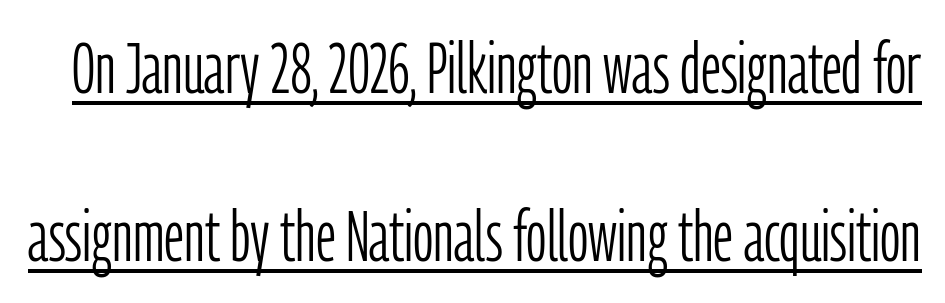
The image shows 71 px light, condensed sans-serif type, upright; set loose line spacing (2.37x), normal letter spacing, underlined; low stroke contrast and a medium x-height.
